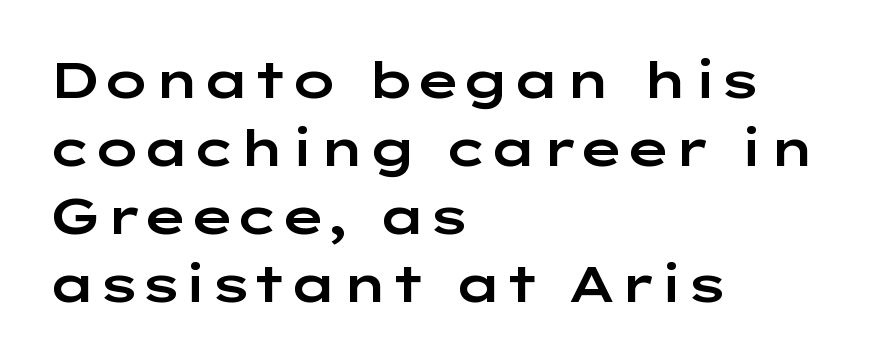
Rows of type keep a routine distance in the vertical direction. Is this a fixed-width face? No — the glyphs have proportional, varying widths. Each letter's strokes conclude bluntly, with no projecting serifs. Ascenders rise straight up at ninety degrees.
